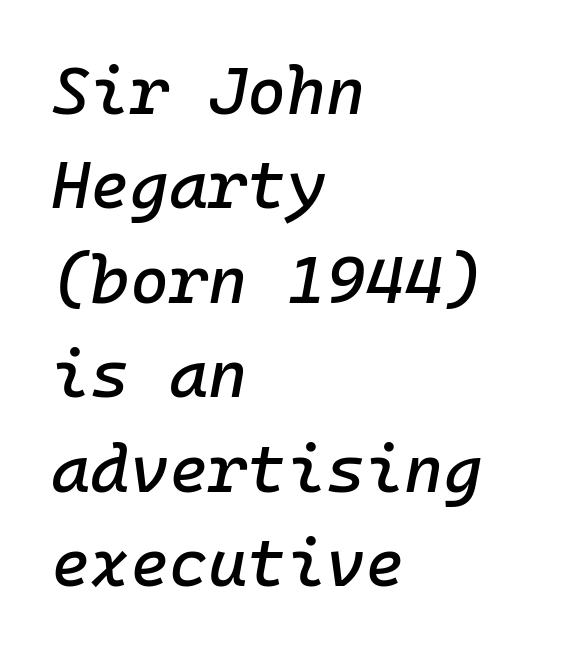
A typesetter would mark this as italic. Honestly, the row spacing looks completely unremarkable. A typesetter would call this monospace, since all characters share one set width. The rendering keeps characters at their native spacing. Honestly, there is no underline to notice here at all.
